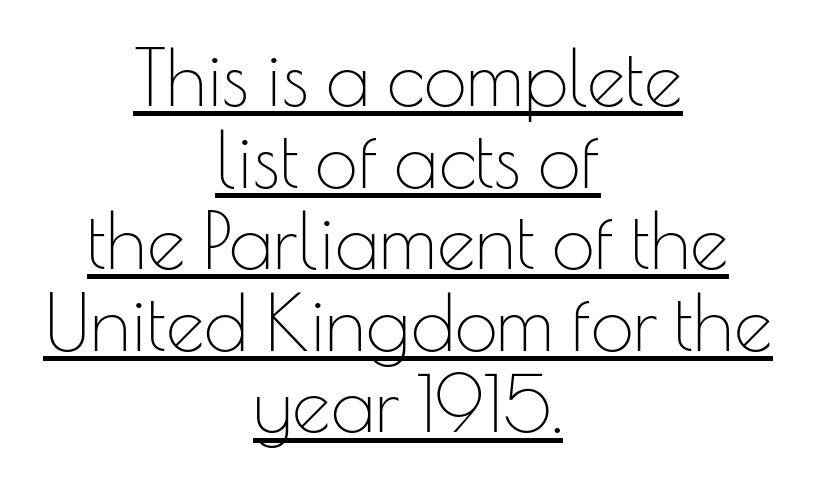
Each word holds together tightly as a unit, with standard inter-letter gaps. Nope, no serifs anywhere on these letters. The typesetter chose a symmetrical, centered arrangement here. The passage shown stacks its lines with hardly any gap.
